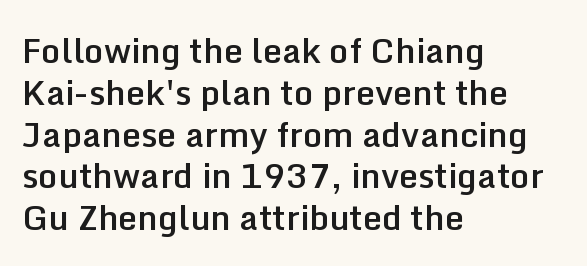
Q: Is the text bold? A: Semi-bold.
Q: Is the text italic (slanted)? A: No, it is upright.
Q: Is the typeface a serif or a sans-serif typeface? A: Sans-serif.
Q: Is the text underlined? A: No.
Q: How is the paragraph aligned? A: Left-aligned.
Q: Is the spacing between letters normal or unusually wide? A: Normal.
Q: Width (condensed, normal, or wide)? A: Normal.
Q: Stroke contrast? A: Low.
Q: x-height? A: Medium.
Q: Monospaced? A: No.
